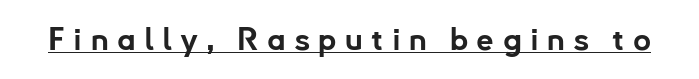
{"serif": "no", "italic": "no", "bold": "yes", "weight": "bold", "width": "normal", "stroke_contrast": "low", "x_height": "small", "monospaced": "no", "underline": "yes", "letter_spacing": "wide", "letter_spacing_em": 0.27, "glyph_px": 31}
